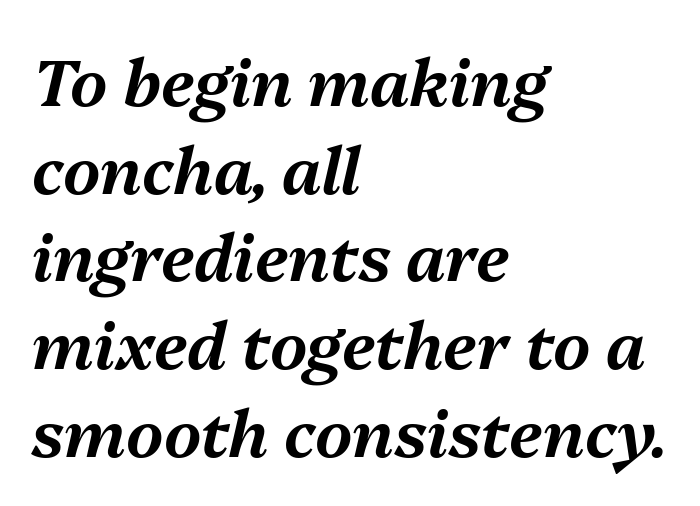
Q: Is the text italic (slanted)? A: Yes, it leans right by about 13 degrees.
Q: Is the text underlined? A: No.
Q: How is the paragraph aligned? A: Left-aligned.
Q: Is the spacing between letters normal or unusually wide? A: Normal.
Q: Is the spacing between lines tight, normal or loose? A: Normal.
Q: Width (condensed, normal, or wide)? A: Normal.
Q: Stroke contrast? A: Medium.
Q: x-height? A: Medium.
Q: Monospaced? A: No.
